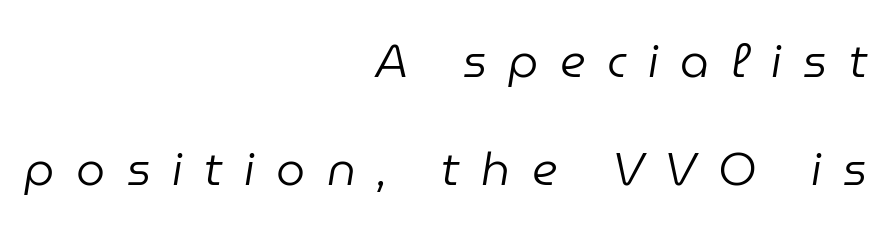
Teacher's note: observe the even right margin — that is flush-right alignment. The line texture is sparse and dotted thanks to wide tracking. Is there much room between lines? Yes — plenty of vertical air separates them. Is the stroke heavy? The answer is a plain regular-or-lighter.
